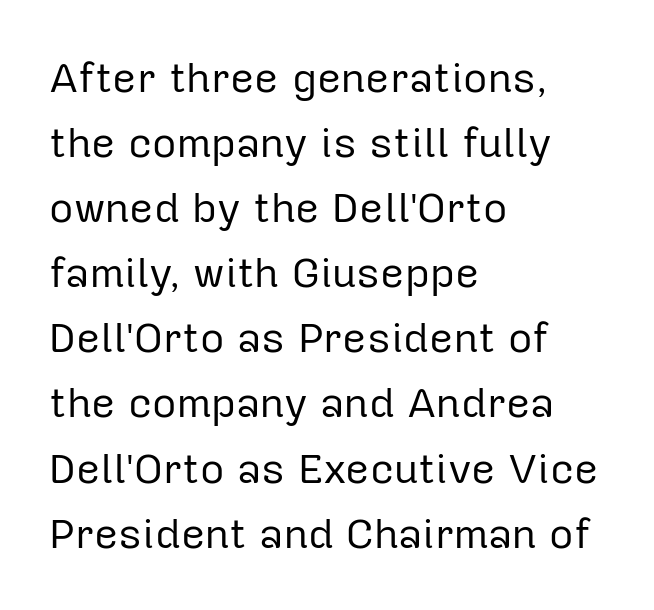
The image shows 42 px regular-weight sans-serif type, upright; set left-aligned, normal line spacing (1.55x), normal letter spacing, not underlined; low stroke contrast and a medium x-height.
